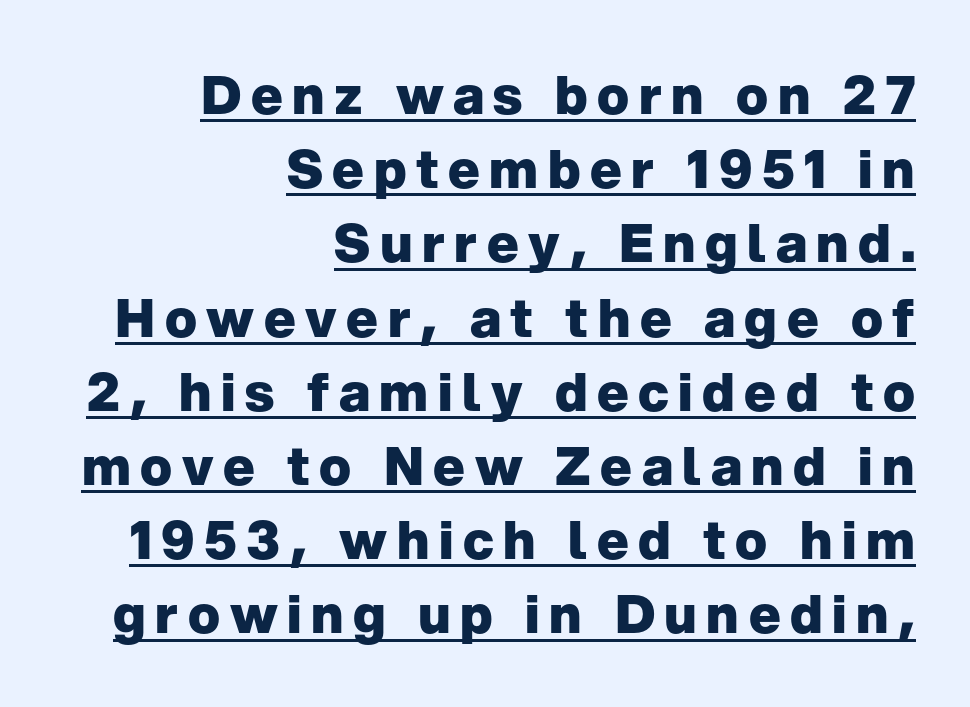
The image shows 53 px heavy sans-serif type, upright; set right-aligned, normal line spacing (1.4x), underlined; low stroke contrast and a medium x-height.
